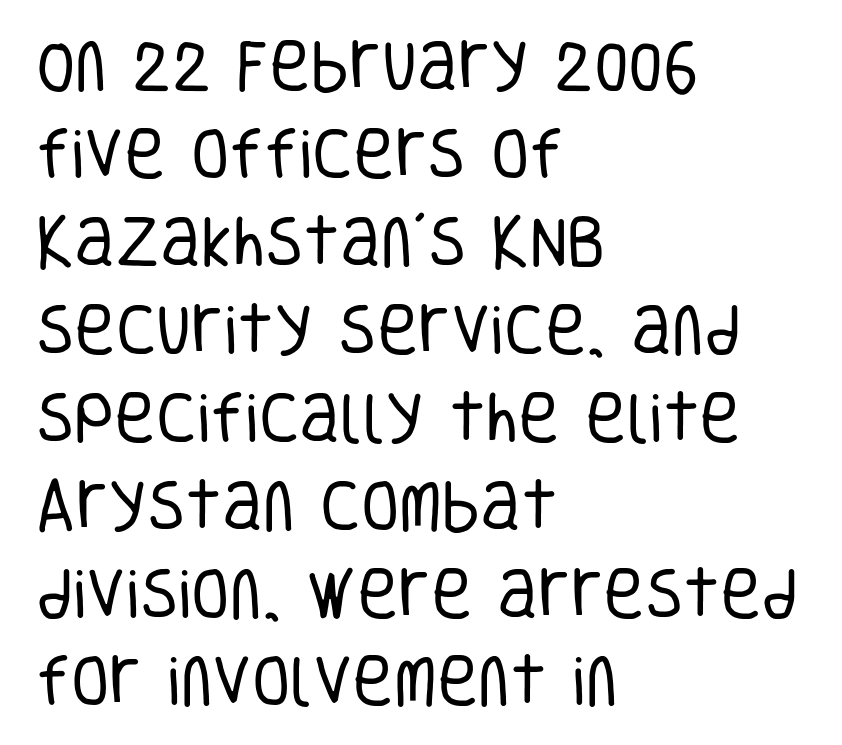
Q: Is the text bold? A: No.
Q: Is the text italic (slanted)? A: No, it is upright.
Q: Is the typeface a serif or a sans-serif typeface? A: Sans-serif.
Q: Is the text underlined? A: No.
Q: How is the paragraph aligned? A: Left-aligned.
Q: Is the spacing between letters normal or unusually wide? A: Normal.
Q: Is the spacing between lines tight, normal or loose? A: Normal.
Q: Width (condensed, normal, or wide)? A: Condensed.
Q: Stroke contrast? A: Low.
Q: x-height? A: Large.
Q: Monospaced? A: No.
